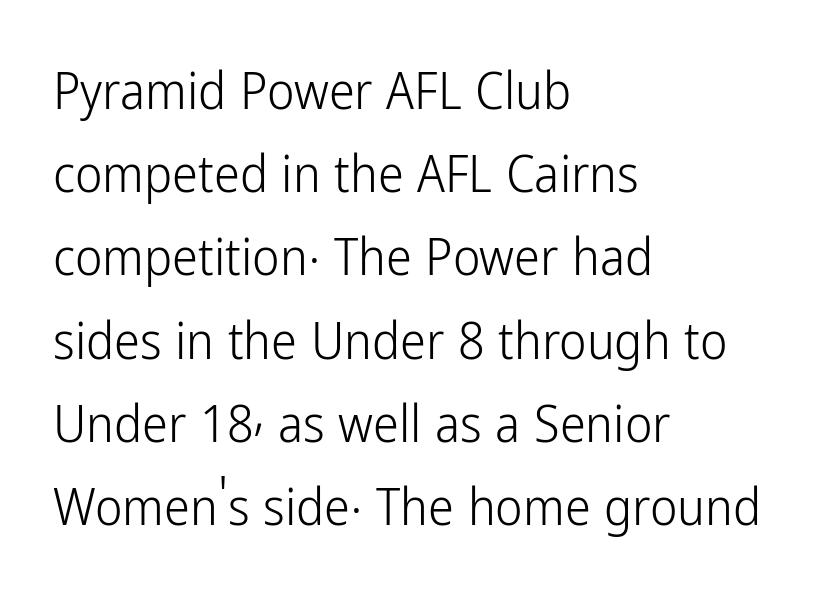
Alignment: flush left. Is the type heavy? It reads as light-to-regular instead. A clean baseline with only descenders dipping below it. Each letter keeps its own natural width here, so spacing adapts to shape. The line texture is even and compact thanks to regular tracking. The letters stand upright; this is a roman face.
